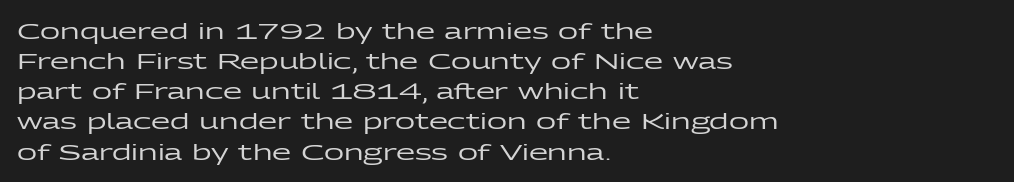
The lettering stays uniformly vertical, giving the passage a roman look. The text block is weighted toward the left margin, trailing off unevenly rightward. A typesetter would call this zero additional tracking. Evenly set lines give the paragraph a standard silhouette.
